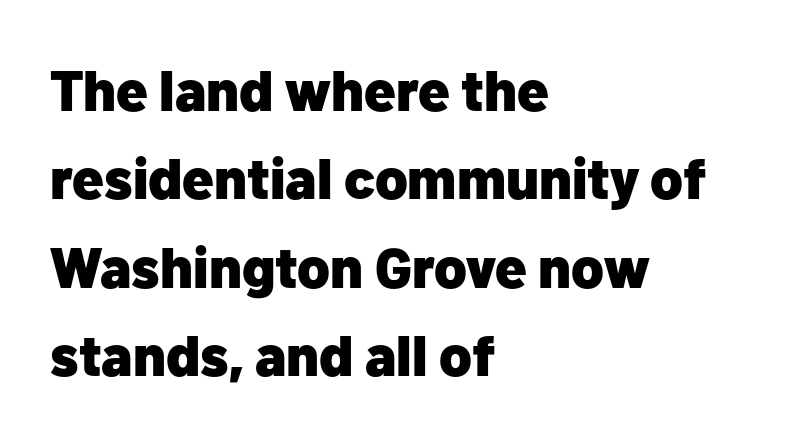
Q: Is the text bold? A: Yes.
Q: Is the text italic (slanted)? A: No, it is upright.
Q: Is the typeface a serif or a sans-serif typeface? A: Sans-serif.
Q: Is the text underlined? A: No.
Q: How is the paragraph aligned? A: Left-aligned.
Q: Is the spacing between letters normal or unusually wide? A: Normal.
Q: Is the spacing between lines tight, normal or loose? A: Normal.
Q: Width (condensed, normal, or wide)? A: Normal.
Q: Stroke contrast? A: Low.
Q: x-height? A: Medium.
Q: Monospaced? A: No.
